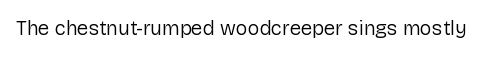
Q: Is the text bold? A: No.
Q: Is the text italic (slanted)? A: No, it is upright.
Q: Is the text underlined? A: No.
Q: Is the spacing between letters normal or unusually wide? A: Normal.
